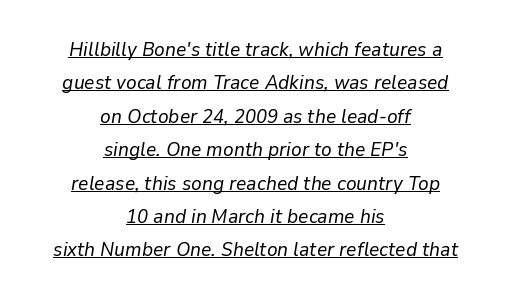
The image shows 20 px text type, italic (leaning right); set centered, normal line spacing (1.67x), normal letter spacing, underlined.
